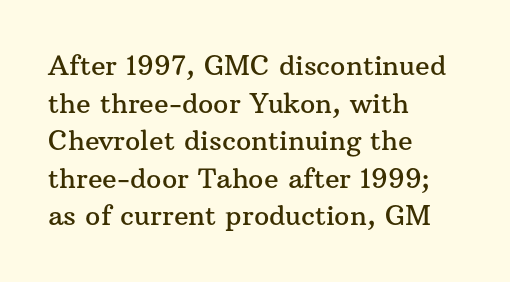
The image shows 27 px text type, upright; set left-aligned, normal line spacing (1.39x), normal letter spacing, not underlined.
